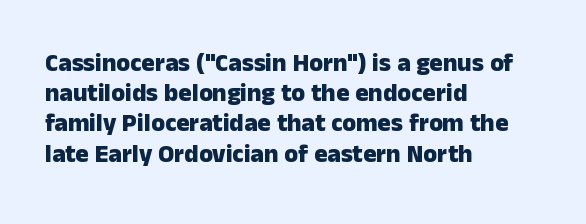
{"italic": "no", "bold": "yes", "underline": "no", "align": "left", "line_spacing_ratio": 1.21, "letter_spacing": "normal", "letter_spacing_em": 0.0, "glyph_px": 25}
